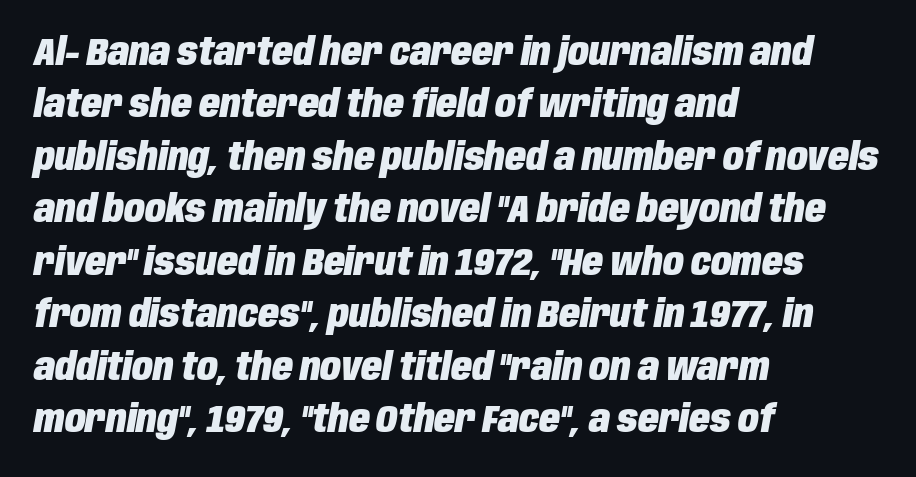
Q: Is the text bold? A: Yes.
Q: Is the text italic (slanted)? A: Yes, it leans right by about 10 degrees.
Q: Is the text underlined? A: No.
Q: How is the paragraph aligned? A: Left-aligned.
Q: Is the spacing between letters normal or unusually wide? A: Normal.
Q: Is the spacing between lines tight, normal or loose? A: Normal.
Q: Width (condensed, normal, or wide)? A: Condensed.
Q: Stroke contrast? A: Low.
Q: x-height? A: Large.
Q: Monospaced? A: No.
